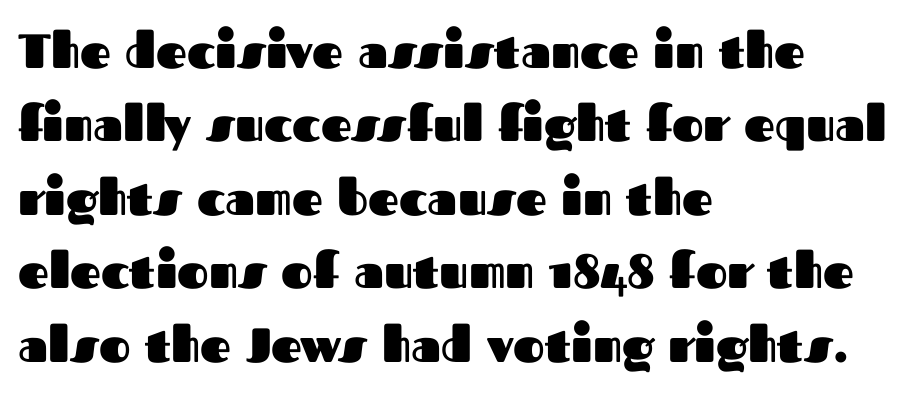
Q: Is the text bold? A: Yes.
Q: Is the text italic (slanted)? A: No, it is upright.
Q: Is the typeface a serif or a sans-serif typeface? A: Sans-serif.
Q: Is the text underlined? A: No.
Q: How is the paragraph aligned? A: Left-aligned.
Q: Is the spacing between letters normal or unusually wide? A: Normal.
Q: Is the spacing between lines tight, normal or loose? A: Normal.
Q: Width (condensed, normal, or wide)? A: Normal.
Q: Stroke contrast? A: Medium.
Q: x-height? A: Medium.
Q: Monospaced? A: No.
